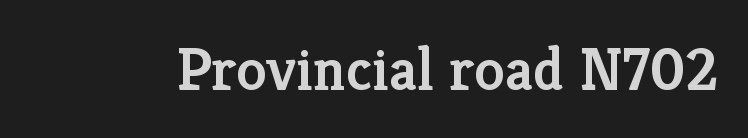
Q: Is the text bold? A: Semi-bold.
Q: Is the text italic (slanted)? A: No, it is upright.
Q: Is the typeface a serif or a sans-serif typeface? A: Serif.
Q: Is the text underlined? A: No.
Q: Is the spacing between letters normal or unusually wide? A: Normal.
Q: Width (condensed, normal, or wide)? A: Normal.
Q: Stroke contrast? A: Low.
Q: x-height? A: Medium.
Q: Monospaced? A: No.
